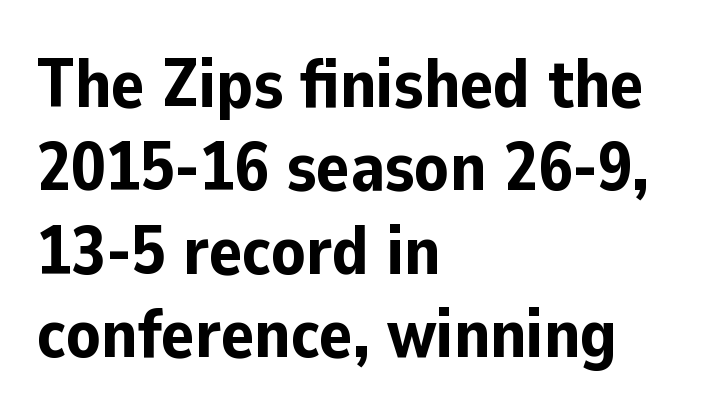
Unmarked baselines from the first word to the last. The paragraph has a hard left edge and a soft right edge. Between one letter and the next there's only the usual sliver of space. Here the designer chose a conventional face with non-uniform glyph widths. Strong, thick strokes mark this as bold type. Typographically, this falls in the sans-serif category.
